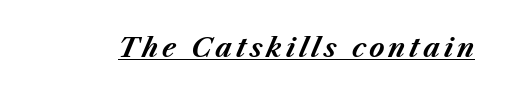
Q: Is the text bold? A: Yes.
Q: Is the text italic (slanted)? A: Yes, it leans right by about 23 degrees.
Q: Is the text underlined? A: Yes.
